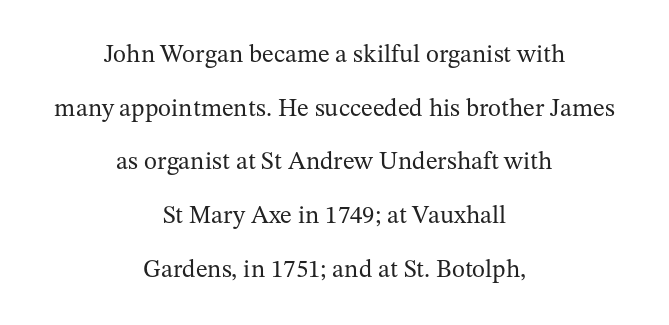
The image shows 25 px text type, upright; set centered, loose line spacing (2.15x), normal letter spacing, not underlined.
